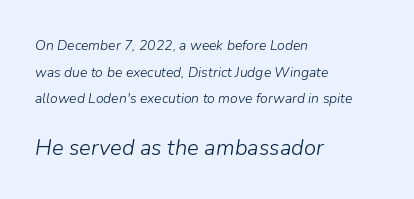
The image shows 22 px text type, italic (leaning right); set left-aligned, loose line spacing (1.9x), normal letter spacing, not underlined; the second (bottom) block is 1.57x larger.
